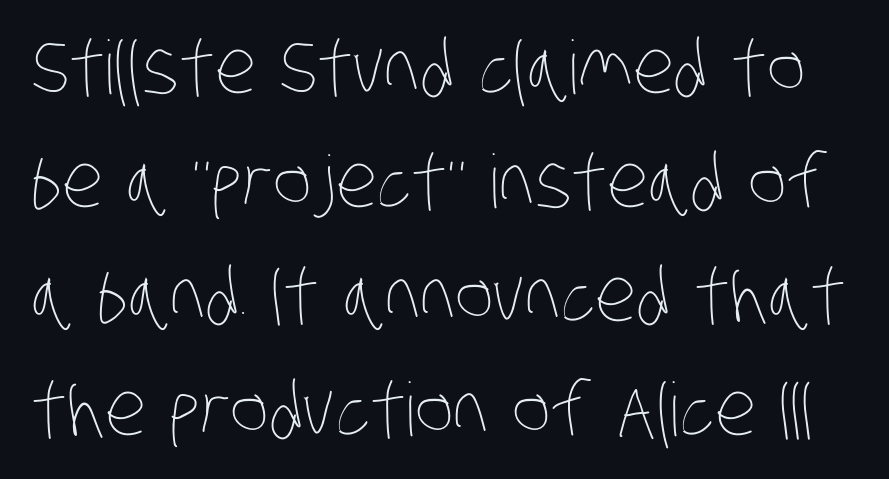
Spacing verdict: proportional, widths tailored to each character. The typesetting does not lean heavy: it is not bold. Unmarked baselines from the first word to the last. Glyph-to-glyph distance matches everyday printed text. The line-height multiplier appears to be the usual default.
